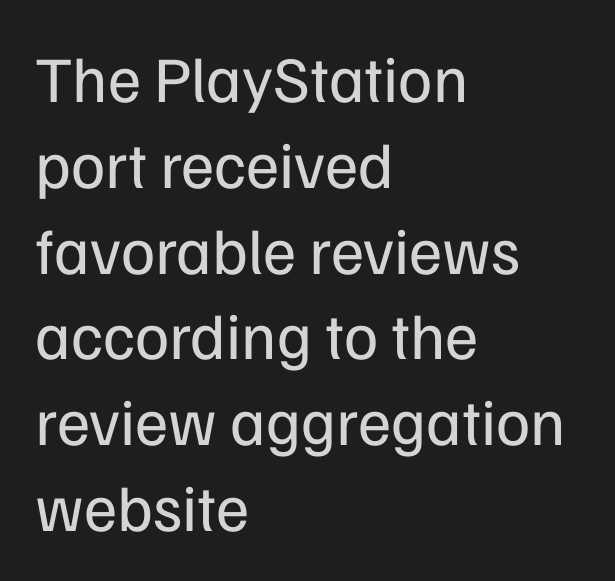
Q: Is the text bold? A: No.
Q: Is the text italic (slanted)? A: No, it is upright.
Q: Is the typeface a serif or a sans-serif typeface? A: Sans-serif.
Q: Is the text underlined? A: No.
Q: How is the paragraph aligned? A: Left-aligned.
Q: Is the spacing between letters normal or unusually wide? A: Normal.
Q: Is the spacing between lines tight, normal or loose? A: Normal.
Q: Width (condensed, normal, or wide)? A: Normal.
Q: Stroke contrast? A: Low.
Q: x-height? A: Medium.
Q: Monospaced? A: No.
